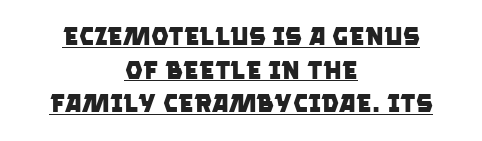
{"bold": "yes", "underline": "yes", "align": "center", "line_spacing": "normal", "line_spacing_ratio": 1.35, "letter_spacing": "normal", "letter_spacing_em": 0.0, "glyph_px": 25}
